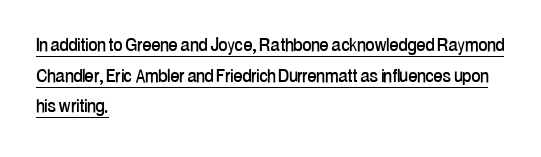
Q: Is the text italic (slanted)? A: No, it is upright.
Q: Is the text underlined? A: Yes.
Q: How is the paragraph aligned? A: Left-aligned.
Q: Is the spacing between letters normal or unusually wide? A: Normal.
Q: Is the spacing between lines tight, normal or loose? A: Normal.
